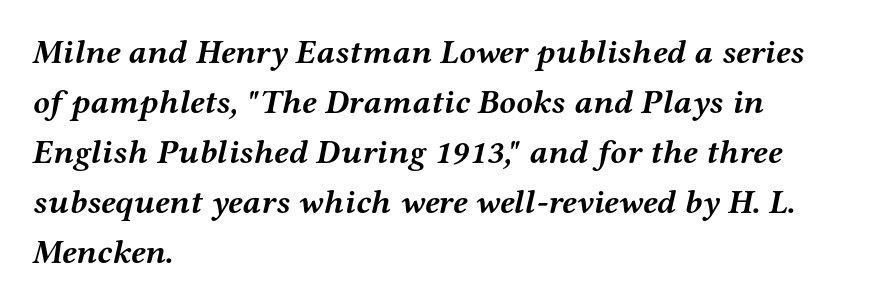
The image shows 34 px semibold, wide serif type, italic (leaning right); set left-aligned, normal line spacing (1.47x), normal letter spacing, not underlined; medium stroke contrast and a medium x-height.
